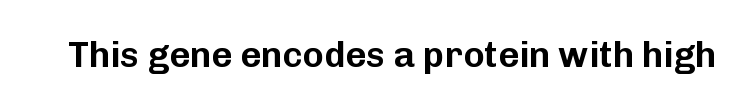
You could not count columns in this text — the font is proportionally spaced. This is roman type, the default non-slanted kind. Short note: letters normally spaced. Clear beneath every line of the passage. Font category for this specimen: sans-serif.
